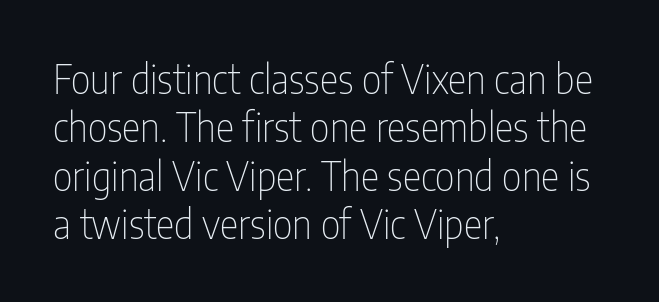
{"serif": "no", "italic": "no", "bold": "no", "weight": "thin", "width": "condensed", "stroke_contrast": "low", "x_height": "medium", "monospaced": "no", "underline": "no", "align": "left", "line_spacing_ratio": 1.24, "letter_spacing": "normal", "letter_spacing_em": 0.0, "glyph_px": 39}
